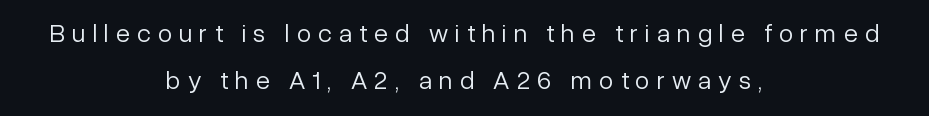
{"italic": "no", "bold": "no", "underline": "no", "align": "center", "line_spacing_ratio": 1.81, "letter_spacing": "wide", "letter_spacing_em": 0.27, "glyph_px": 26}
